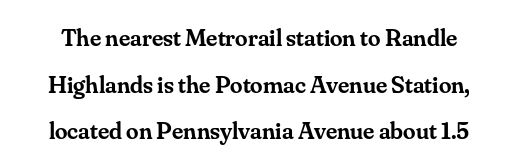
The image shows 25 px text type, upright; set line spacing 1.87x, normal letter spacing, not underlined.
